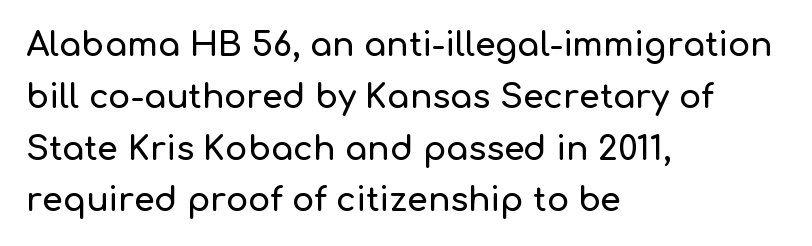
Q: Is the text italic (slanted)? A: No, it is upright.
Q: Is the typeface a serif or a sans-serif typeface? A: Sans-serif.
Q: Is the text underlined? A: No.
Q: How is the paragraph aligned? A: Left-aligned.
Q: Is the spacing between letters normal or unusually wide? A: Normal.
Q: Is the spacing between lines tight, normal or loose? A: Normal.
Q: Width (condensed, normal, or wide)? A: Normal.
Q: Stroke contrast? A: Low.
Q: x-height? A: Medium.
Q: Monospaced? A: No.
